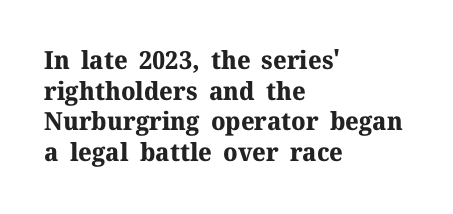
Q: Is the text bold? A: Yes.
Q: Is the text italic (slanted)? A: No, it is upright.
Q: Is the text underlined? A: No.
Q: How is the paragraph aligned? A: Left-aligned.
Q: Is the spacing between letters normal or unusually wide? A: Normal.
